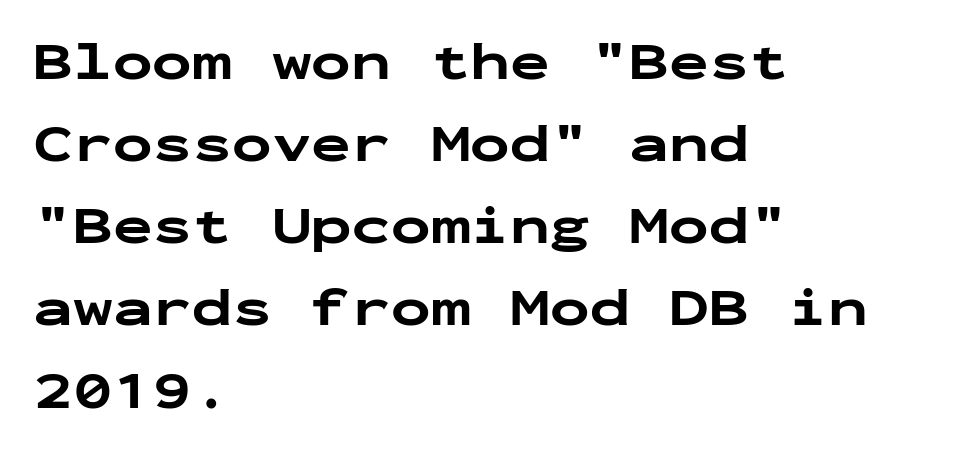
{"serif": "no", "italic": "no", "bold": "yes", "weight": "bold", "width": "wide", "stroke_contrast": "low", "x_height": "medium", "monospaced": "yes", "underline": "no", "align": "left", "line_spacing": "normal", "line_spacing_ratio": 1.55, "letter_spacing": "normal", "letter_spacing_em": 0.0, "glyph_px": 53}
